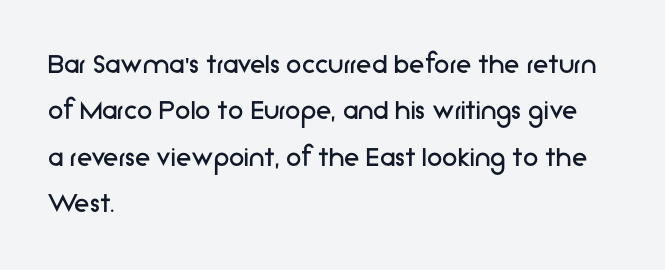
Q: Is the text bold? A: No.
Q: Is the text italic (slanted)? A: No, it is upright.
Q: Is the typeface a serif or a sans-serif typeface? A: Sans-serif.
Q: Is the text underlined? A: No.
Q: How is the paragraph aligned? A: Left-aligned.
Q: Is the spacing between letters normal or unusually wide? A: Normal.
Q: Is the spacing between lines tight, normal or loose? A: Normal.
Q: Width (condensed, normal, or wide)? A: Normal.
Q: Stroke contrast? A: Low.
Q: x-height? A: Medium.
Q: Monospaced? A: No.
